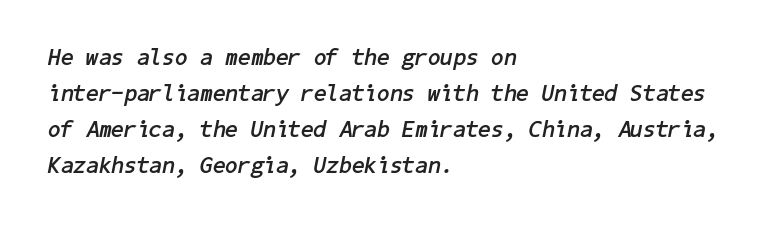
Q: Is the text bold? A: Yes.
Q: Is the text italic (slanted)? A: Yes, it leans right by about 11 degrees.
Q: Is the text underlined? A: No.
Q: How is the paragraph aligned? A: Left-aligned.
Q: Is the spacing between letters normal or unusually wide? A: Normal.
Q: Is the spacing between lines tight, normal or loose? A: Normal.
